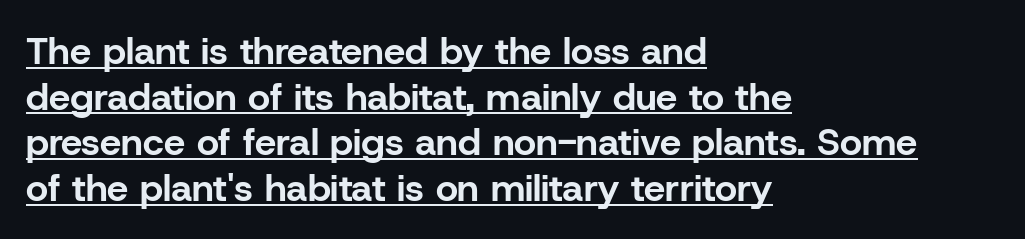
The image shows 38 px bold sans-serif type, upright; set left-aligned, line spacing 1.2x, normal letter spacing, underlined; low stroke contrast and a medium x-height.
